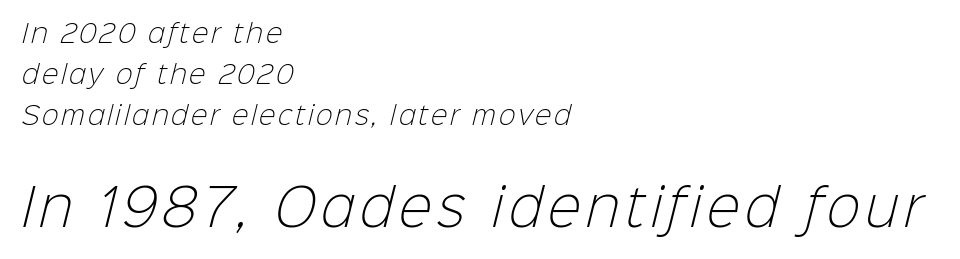
The image shows 50 px light sans-serif type; set left-aligned, normal line spacing (1.65x), not underlined; the second (bottom) block is 2.0x larger; low stroke contrast and a medium x-height.
